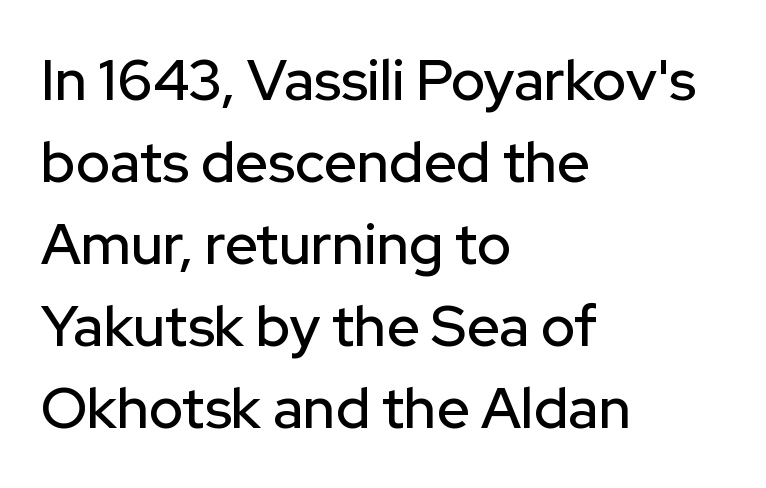
Q: Is the text italic (slanted)? A: No, it is upright.
Q: Is the typeface a serif or a sans-serif typeface? A: Sans-serif.
Q: Is the text underlined? A: No.
Q: How is the paragraph aligned? A: Left-aligned.
Q: Is the spacing between letters normal or unusually wide? A: Normal.
Q: Is the spacing between lines tight, normal or loose? A: Normal.
Q: Width (condensed, normal, or wide)? A: Normal.
Q: Stroke contrast? A: Low.
Q: x-height? A: Medium.
Q: Monospaced? A: No.
